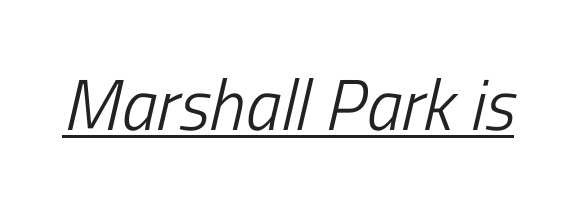
{"italic": "yes", "lean": "right", "slant_degrees": 13, "bold": "no", "weight": "light", "width": "condensed", "stroke_contrast": "low", "x_height": "medium", "monospaced": "no", "underline": "yes", "letter_spacing": "normal", "letter_spacing_em": 0.0, "glyph_px": 72}
